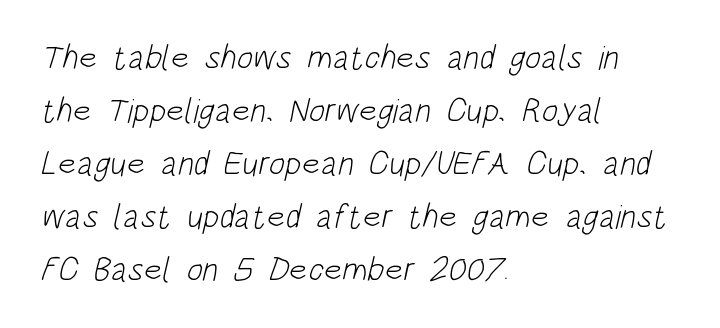
The image shows 34 px light, condensed sans-serif type; set left-aligned, normal line spacing (1.56x), normal letter spacing, not underlined; low stroke contrast and a large x-height.
